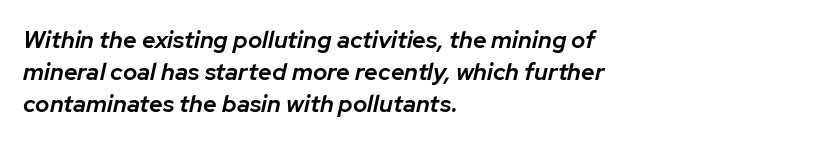
The image shows 24 px text type, italic (leaning right); set left-aligned, normal line spacing (1.33x), normal letter spacing, not underlined.
